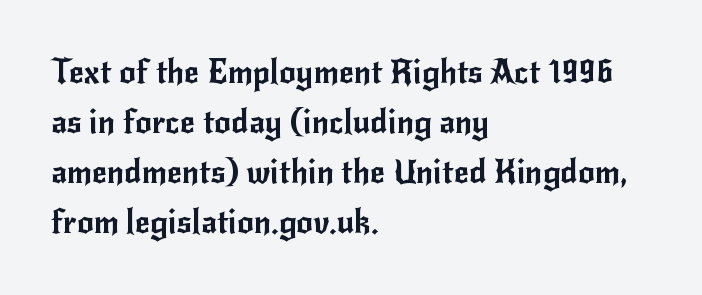
{"serif": "no", "italic": "no", "width": "normal", "stroke_contrast": "low", "x_height": "small", "monospaced": "no", "underline": "no", "align": "left", "line_spacing": "normal", "line_spacing_ratio": 1.52, "letter_spacing": "normal", "letter_spacing_em": 0.0, "glyph_px": 33}
